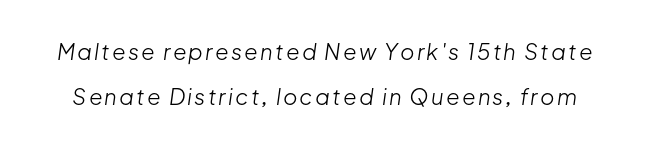
Heaviness? Minimal to ordinary, like unemphasized prose. Slant detected: the letters are inclined. Horizontal bands of white between lines are thick stripes. The string is rendered with underlining switched off.
